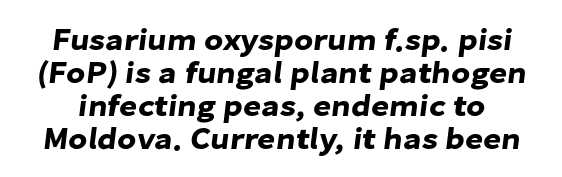
{"serif": "no", "width": "normal", "stroke_contrast": "low", "x_height": "medium", "monospaced": "no", "underline": "no", "line_spacing": "tight", "line_spacing_ratio": 1.06, "letter_spacing": "normal", "letter_spacing_em": 0.0, "glyph_px": 31}
